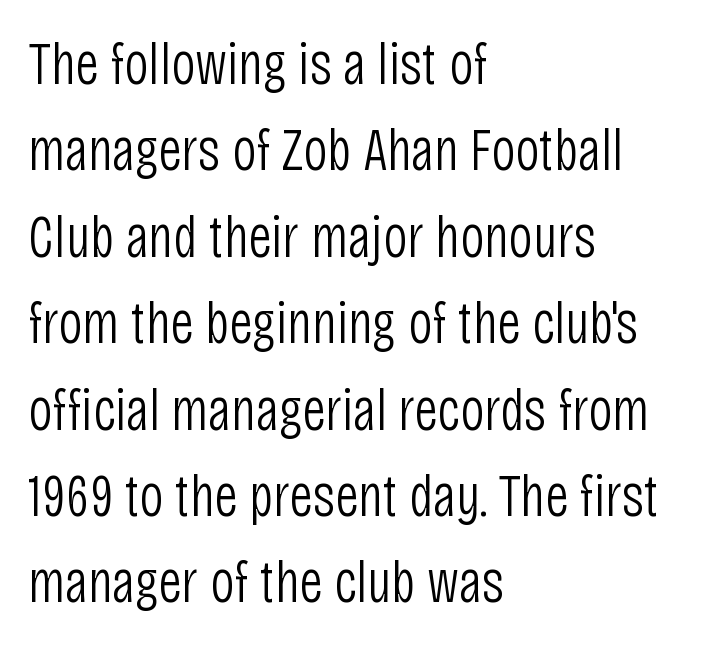
{"serif": "no", "italic": "no", "bold": "no", "weight": "light", "width": "condensed", "stroke_contrast": "low", "x_height": "large", "monospaced": "no", "underline": "no", "align": "left", "line_spacing": "normal", "line_spacing_ratio": 1.44, "letter_spacing": "normal", "letter_spacing_em": 0.0, "glyph_px": 60}
